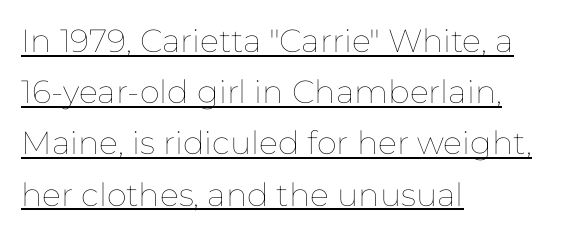
The ragged edge is on the right, which tells us the setting is flush left. Quick note: underline on. These lines are rendered in a variable-pitch font. These lines sit exactly where default settings would place them. Caption: standard tracking, unaltered.
